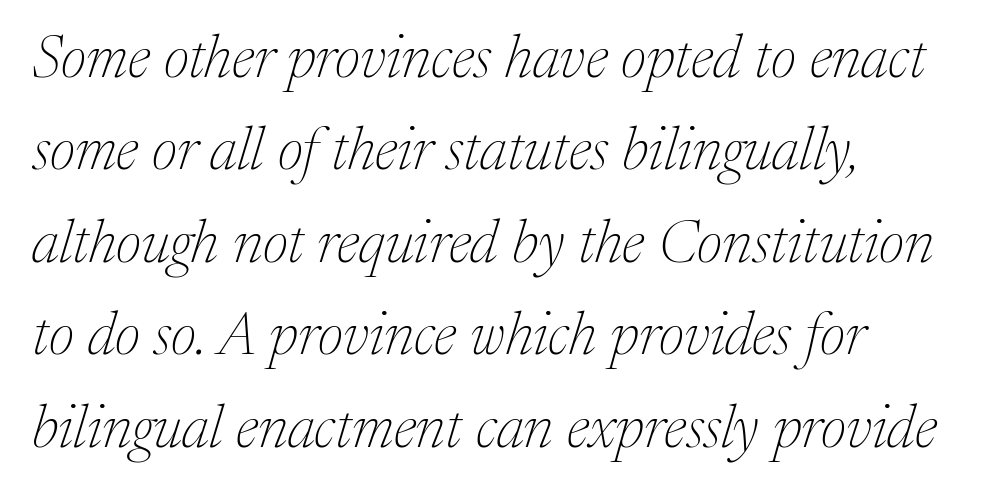
The image shows 60 px thin serif type, italic (leaning right); set left-aligned, normal line spacing (1.54x), normal letter spacing, not underlined; medium stroke contrast and a medium x-height.
